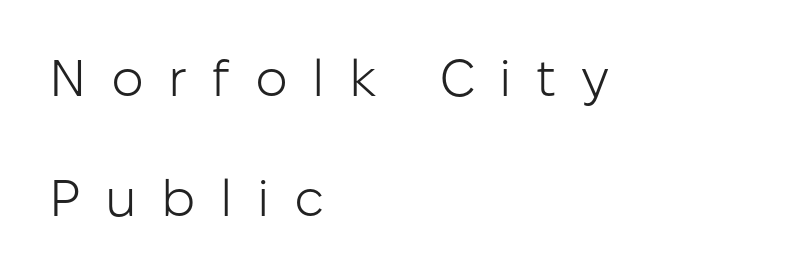
Q: Is the text bold? A: No.
Q: Is the text italic (slanted)? A: No, it is upright.
Q: Is the typeface a serif or a sans-serif typeface? A: Sans-serif.
Q: Is the text underlined? A: No.
Q: How is the paragraph aligned? A: Left-aligned.
Q: Is the spacing between letters normal or unusually wide? A: Unusually wide.
Q: Is the spacing between lines tight, normal or loose? A: Loose.
Q: Width (condensed, normal, or wide)? A: Normal.
Q: Stroke contrast? A: Low.
Q: x-height? A: Medium.
Q: Monospaced? A: No.
